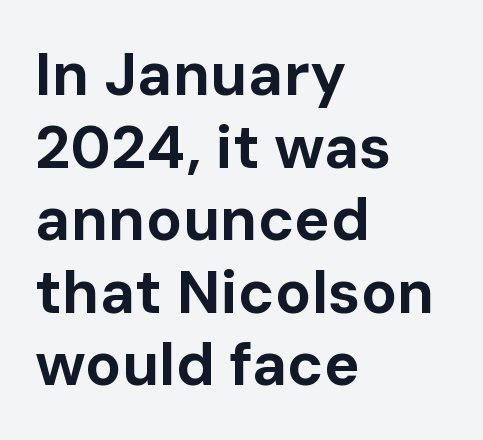
{"serif": "no", "italic": "no", "bold": "yes", "weight": "bold", "width": "normal", "stroke_contrast": "low", "x_height": "medium", "monospaced": "no", "underline": "no", "align": "left", "line_spacing_ratio": 1.21, "letter_spacing": "normal", "letter_spacing_em": 0.0, "glyph_px": 60}
